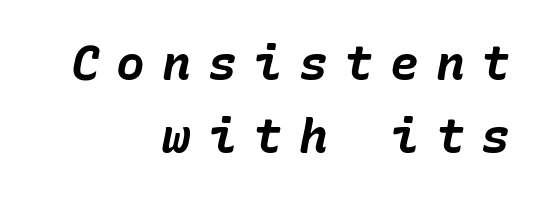
The image shows 48 px bold type, italic (leaning right); set right-aligned, normal line spacing (1.53x), unusually wide letter spacing (+0.35 em), not underlined; low stroke contrast and a medium x-height.
